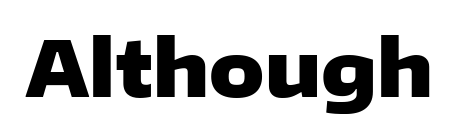
{"serif": "no", "italic": "no", "bold": "yes", "weight": "heavy", "width": "wide", "stroke_contrast": "low", "x_height": "medium", "monospaced": "no", "underline": "no", "letter_spacing": "normal", "letter_spacing_em": 0.0, "glyph_px": 76}
